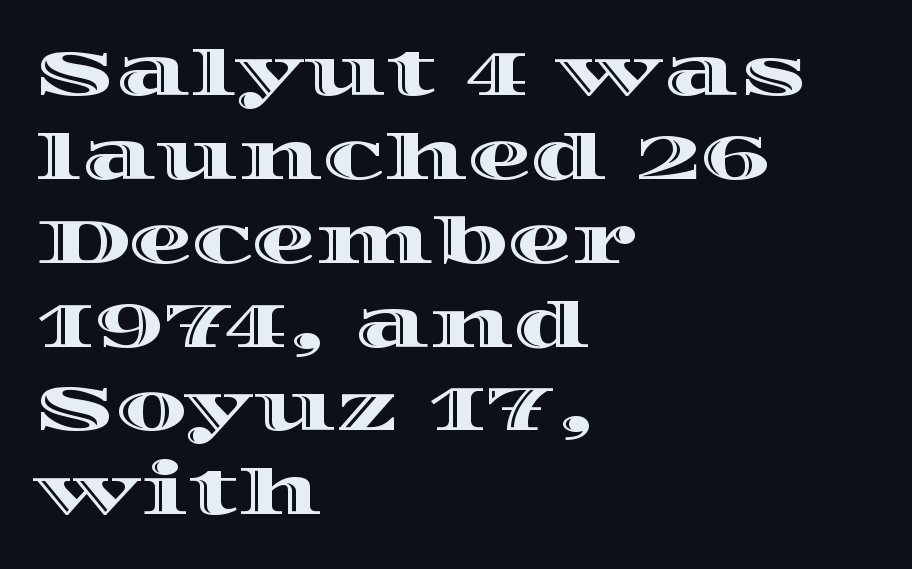
Q: Is the text italic (slanted)? A: No, it is upright.
Q: Is the text underlined? A: No.
Q: How is the paragraph aligned? A: Left-aligned.
Q: Is the spacing between letters normal or unusually wide? A: Normal.
Q: Is the spacing between lines tight, normal or loose? A: Normal.
Q: Width (condensed, normal, or wide)? A: Wide.
Q: x-height? A: Large.
Q: Monospaced? A: No.
